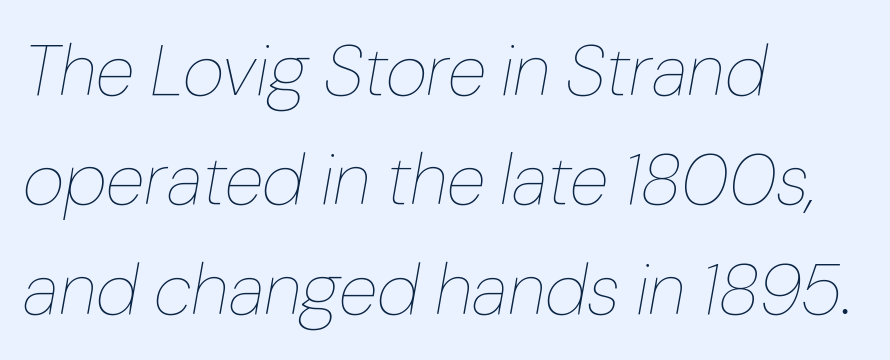
The line texture is even and compact thanks to regular tracking. Quick note: underline off. The axis of the letterforms is tilted away from vertical. Does the copy run flush right? No — it runs flush left. What's the leading like? Ordinary, nothing unusual. A typesetter would call this proportional, since set widths differ per character.
